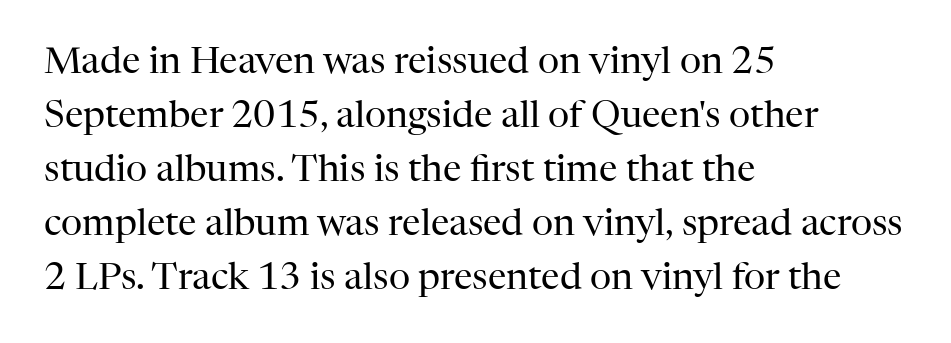
{"serif": "yes", "italic": "no", "bold": "no", "weight": "regular", "width": "normal", "stroke_contrast": "high", "x_height": "medium", "monospaced": "no", "underline": "no", "align": "left", "line_spacing": "normal", "line_spacing_ratio": 1.46, "letter_spacing": "normal", "letter_spacing_em": 0.0, "glyph_px": 37}
